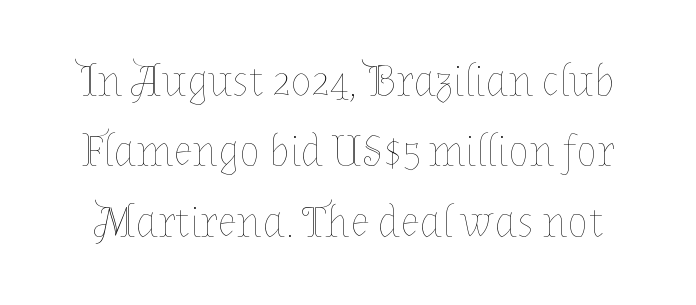
Q: Is the text bold? A: No.
Q: Is the text italic (slanted)? A: No, it is upright.
Q: Is the text underlined? A: No.
Q: Is the spacing between letters normal or unusually wide? A: Normal.
Q: Is the spacing between lines tight, normal or loose? A: Normal.
Q: Width (condensed, normal, or wide)? A: Normal.
Q: Stroke contrast? A: Low.
Q: x-height? A: Medium.
Q: Monospaced? A: No.
